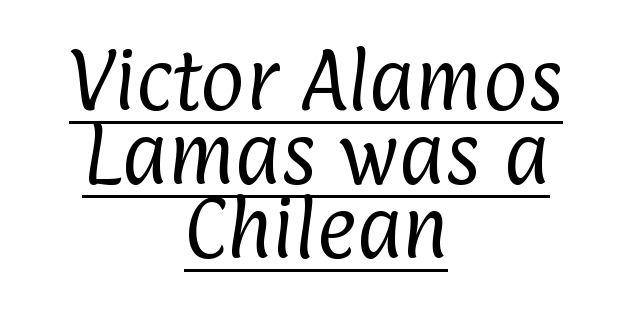
Q: Is the text bold? A: No.
Q: Is the typeface a serif or a sans-serif typeface? A: Sans-serif.
Q: Is the text underlined? A: Yes.
Q: How is the paragraph aligned? A: Centered.
Q: Is the spacing between letters normal or unusually wide? A: Normal.
Q: Is the spacing between lines tight, normal or loose? A: Tight.
Q: Width (condensed, normal, or wide)? A: Condensed.
Q: Stroke contrast? A: Low.
Q: x-height? A: Medium.
Q: Monospaced? A: No.
